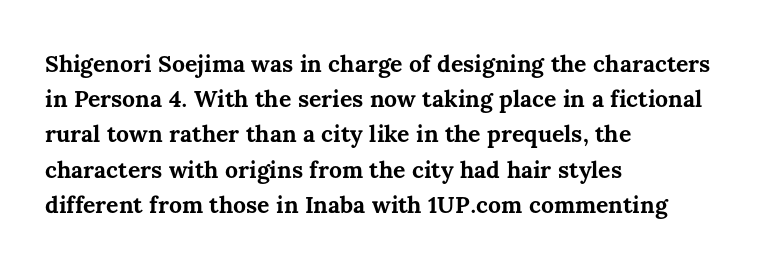
Each new line begins a customary step beneath the previous one. This rendering leaves character spacing at its baseline value. The lettering stays uniformly vertical, giving the passage a roman look. This rendering features lettering with no underline. A student would call this left alignment; a typographer would say flush left, rag right. Is the type bold? Yes — the strokes are clearly thick and heavy.
